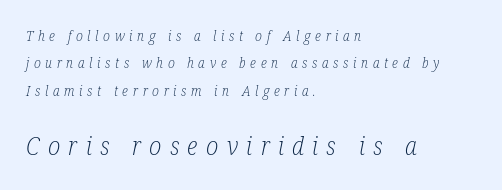
{"italic": "yes", "lean": "right", "slant_degrees": 12, "bold": "no", "underline": "no", "align": "left", "line_spacing": "loose", "line_spacing_ratio": 1.96, "letter_spacing": "wide", "letter_spacing_em": 0.33, "larger_block": "second", "size_ratio": 1.79, "glyph_px": 25}
